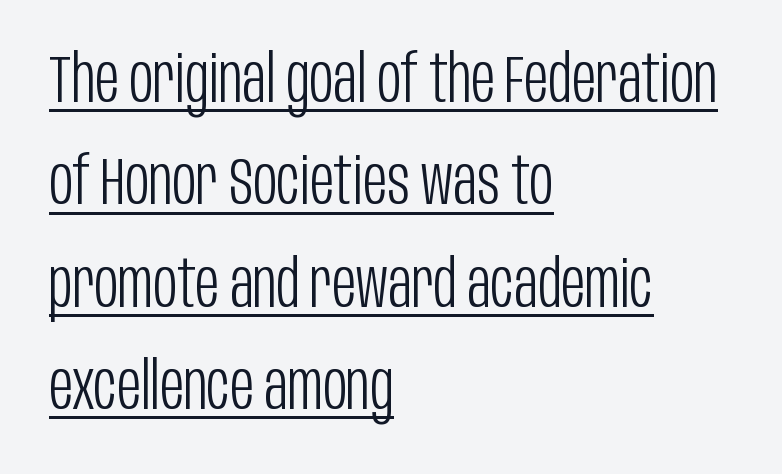
Leftover space on each line is placed entirely after the last word. Designer's note — italics off, roman on. Look at the bottom of the vertical strokes: they stop flat, with no serifs. How are the letters spaced? Ordinarily, with no added tracking.
